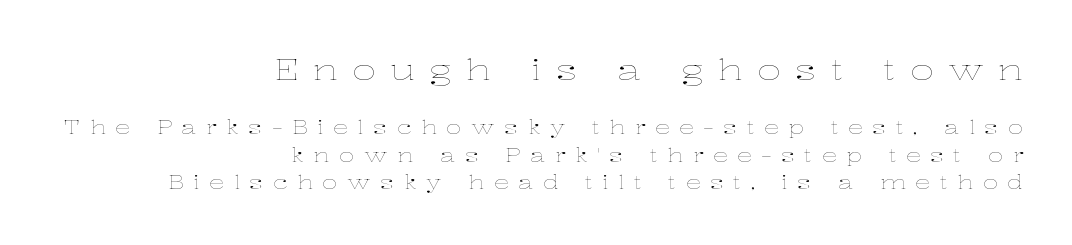
Here the designer chose a conventional face with non-uniform glyph widths. The letters look calm and open, with moderate or lighter stems. Style check: upright. This block has exactly the height ordinary leading produces. The baseline area is clear.
